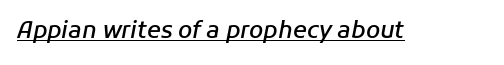
{"italic": "yes", "lean": "right", "slant_degrees": 11, "bold": "semi", "underline": "yes", "letter_spacing": "normal", "letter_spacing_em": 0.0, "glyph_px": 23}
